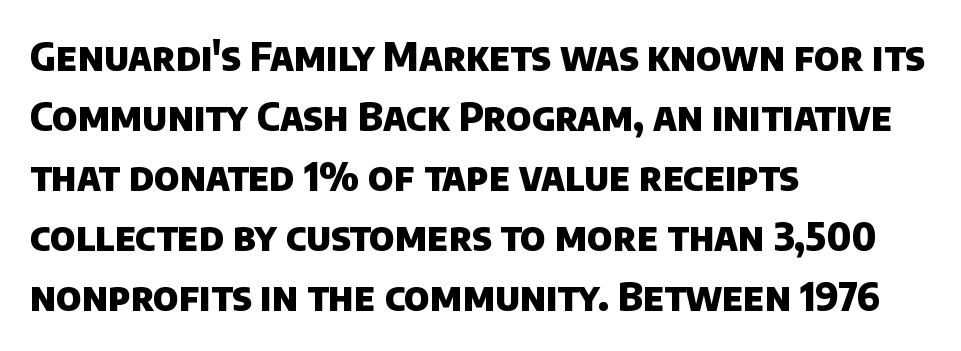
Typographic density is high because the face is bold. Horizontal alignment here is leftward, the default for most running prose. Each word holds together tightly as a unit, with standard inter-letter gaps. The passage shown is typed in a proportional face where columns would drift. Descenders are the only things crossing below the line. I'd call this a sans setting — the letters go barefoot.
